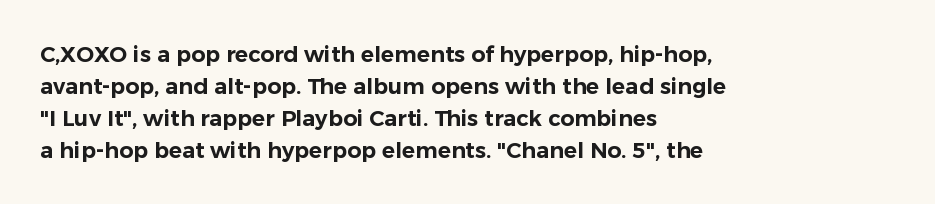
Q: Is the text italic (slanted)? A: No, it is upright.
Q: Is the text underlined? A: No.
Q: How is the paragraph aligned? A: Left-aligned.
Q: Is the spacing between letters normal or unusually wide? A: Normal.
Q: Is the spacing between lines tight, normal or loose? A: Normal.
